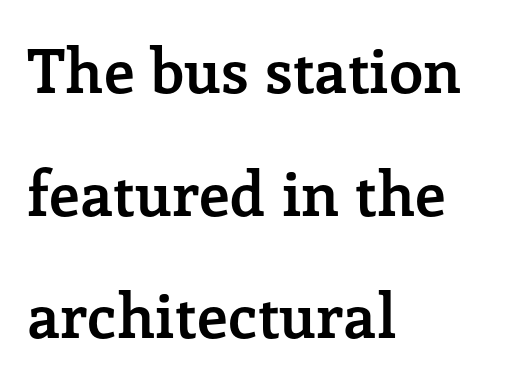
Letterform terminals end in serifs throughout the passage. This sample trades compactness for vertical openness between lines. Where is the straight margin? On the left. Notice how thick the strokes are: this is what a full bold looks like. Inter-character spacing is left at the font's built-in metrics.
